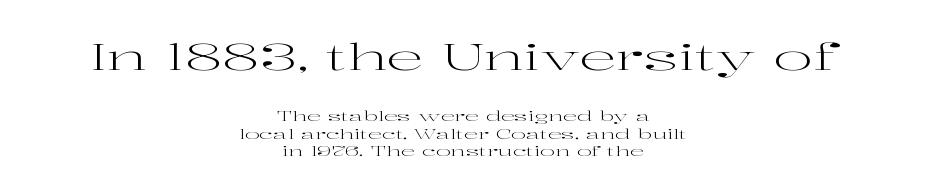
The image shows 37 px regular-weight, wide serif type, upright; set centered, line spacing 1.24x, normal letter spacing, not underlined; the first (top) block is 2.64x larger; high stroke contrast and a medium x-height.
